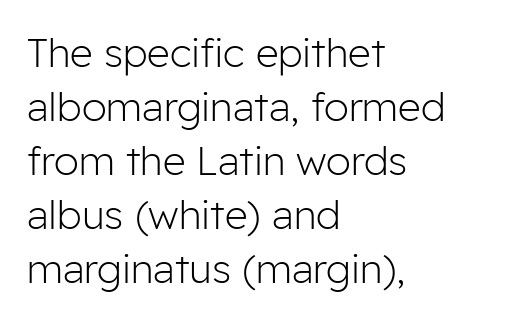
Q: Is the text bold? A: No.
Q: Is the text italic (slanted)? A: No, it is upright.
Q: Is the typeface a serif or a sans-serif typeface? A: Sans-serif.
Q: Is the text underlined? A: No.
Q: How is the paragraph aligned? A: Left-aligned.
Q: Is the spacing between letters normal or unusually wide? A: Normal.
Q: Is the spacing between lines tight, normal or loose? A: Normal.
Q: Width (condensed, normal, or wide)? A: Normal.
Q: Stroke contrast? A: Low.
Q: x-height? A: Medium.
Q: Monospaced? A: No.
